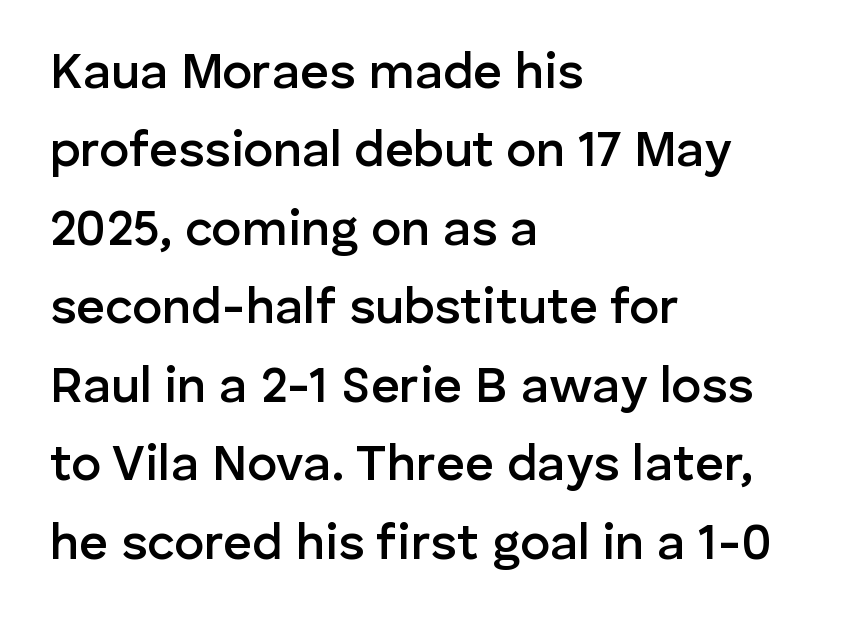
The image shows 50 px semibold sans-serif type, upright; set left-aligned, normal line spacing (1.57x), normal letter spacing, not underlined; low stroke contrast and a medium x-height.
